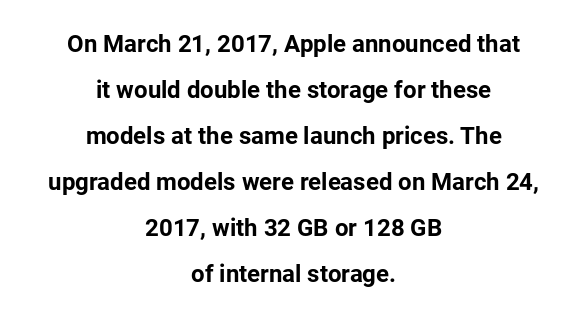
Loosely led — the rows are spread out. This rendering features lettering with no underline. This rendering uses center alignment, leaving both contours irregular but symmetric. The face used here has the dense, thick strokes of a bold.
